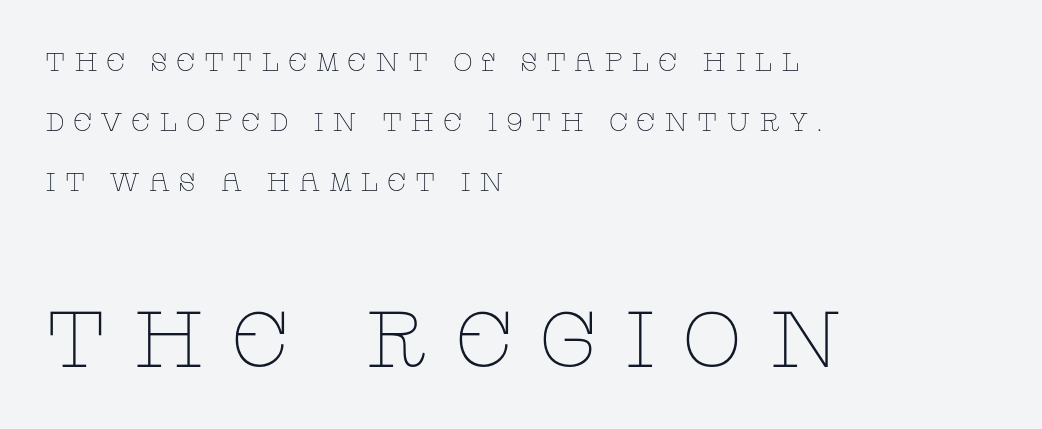
{"serif": "yes", "italic": "no", "bold": "no", "weight": "thin", "width": "wide", "stroke_contrast": "low", "x_height": "large", "monospaced": "no", "underline": "no", "align": "left", "line_spacing": "loose", "line_spacing_ratio": 2.31, "letter_spacing": "wide", "letter_spacing_em": 0.32, "larger_block": "second", "size_ratio": 3.04, "glyph_px": 79}
